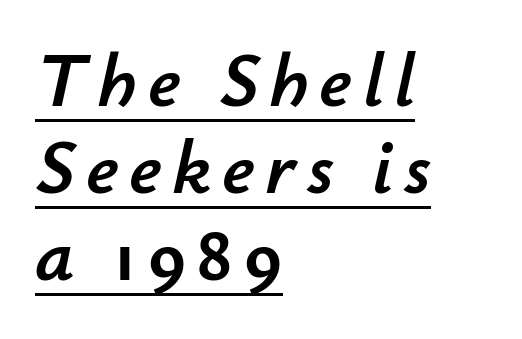
{"italic": "yes", "lean": "right", "slant_degrees": 12, "width": "normal", "stroke_contrast": "low", "x_height": "small", "monospaced": "no", "underline": "yes", "align": "left", "line_spacing": "tight", "line_spacing_ratio": 1.13, "glyph_px": 77}
